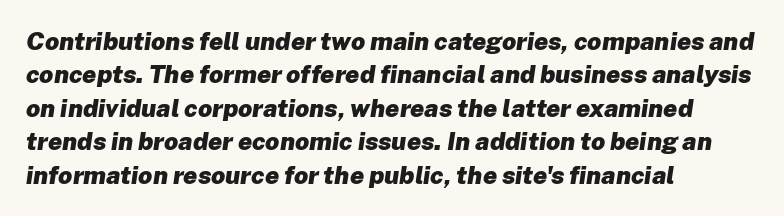
Slanted lettering throughout. Short and long lines alike share a common starting point at left. Look at the tracking — it's just the regular setting, nothing added. Type without underlining. Regarding leading, the lines here are spaced in the standard way.
